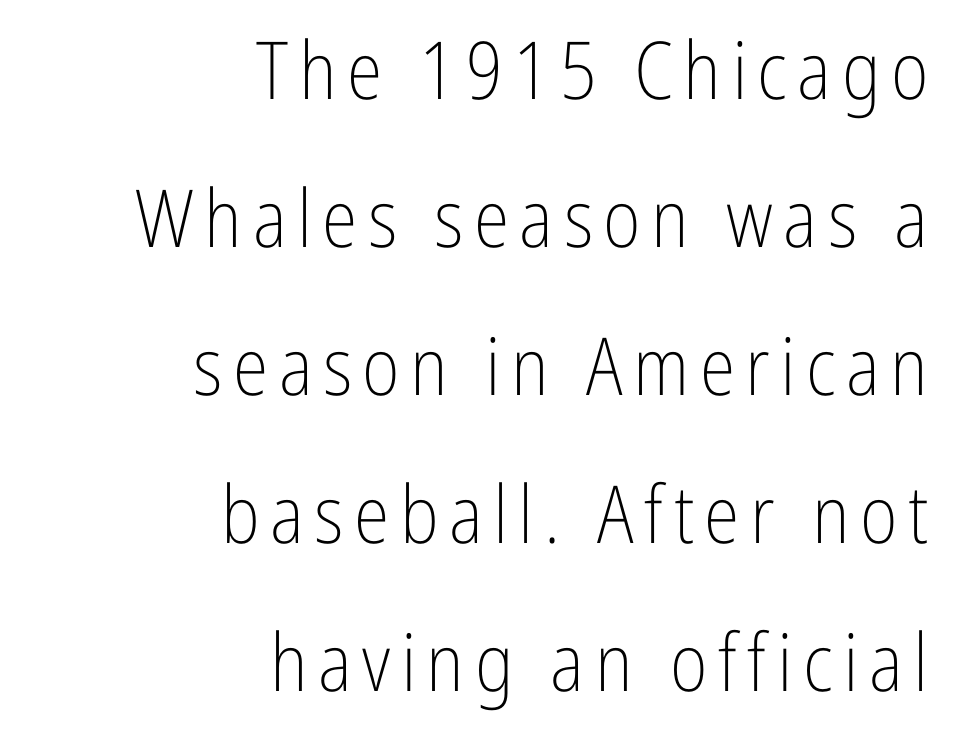
The image shows 80 px light, condensed sans-serif type, upright; set right-aligned, line spacing 1.85x, not underlined; low stroke contrast and a medium x-height.
